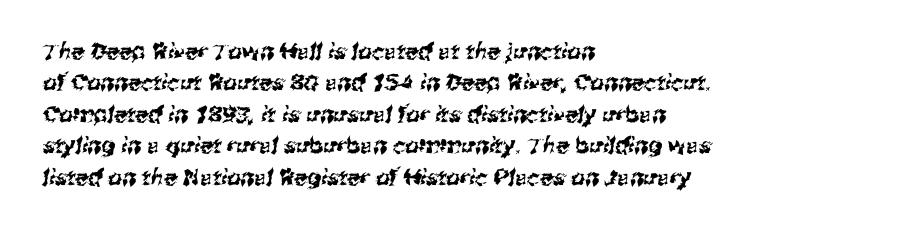
Regular leading. Nobody drew a line under any word here. How are the letters spaced? Ordinarily, with no added tracking. Alignment: flush left.
